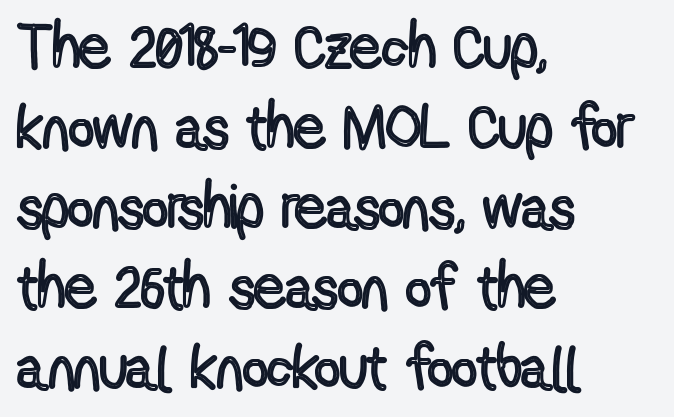
The image shows 62 px condensed type, upright; set left-aligned, normal line spacing (1.29x), normal letter spacing, not underlined; a medium x-height.
